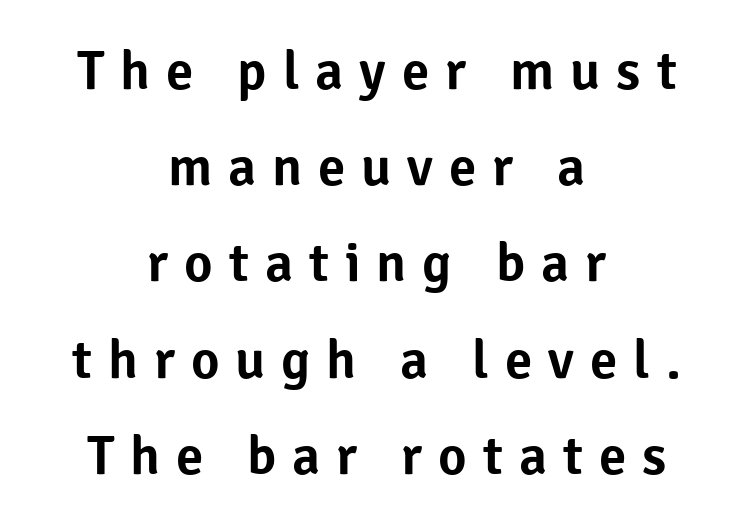
Q: Is the text italic (slanted)? A: No, it is upright.
Q: Is the typeface a serif or a sans-serif typeface? A: Sans-serif.
Q: Is the text underlined? A: No.
Q: How is the paragraph aligned? A: Centered.
Q: Is the spacing between letters normal or unusually wide? A: Unusually wide.
Q: Width (condensed, normal, or wide)? A: Normal.
Q: Stroke contrast? A: Low.
Q: x-height? A: Medium.
Q: Monospaced? A: No.
